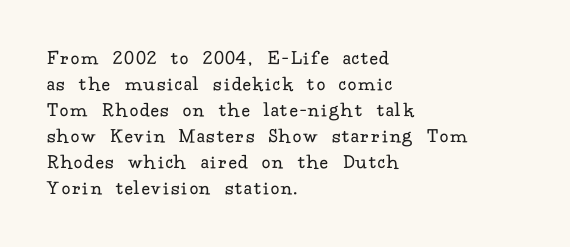
The image shows 21 px text type, upright; set left-aligned, line spacing 1.24x, not underlined.
